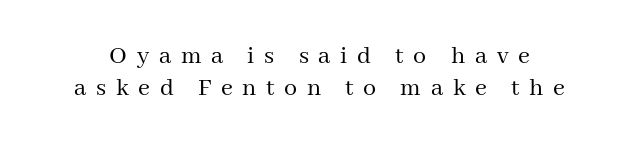
The image shows 26 px text type, upright; set line spacing 1.23x, unusually wide letter spacing (+0.37 em), not underlined.
